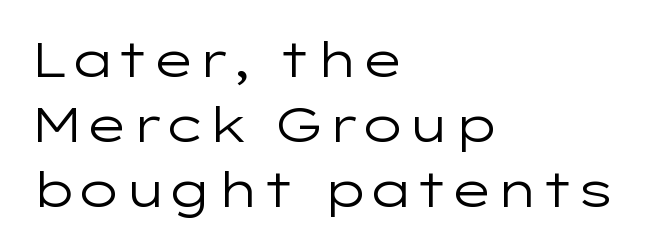
Q: Is the text bold? A: No.
Q: Is the text italic (slanted)? A: No, it is upright.
Q: Is the typeface a serif or a sans-serif typeface? A: Sans-serif.
Q: Is the text underlined? A: No.
Q: How is the paragraph aligned? A: Left-aligned.
Q: Is the spacing between letters normal or unusually wide? A: Normal.
Q: Is the spacing between lines tight, normal or loose? A: Normal.
Q: Width (condensed, normal, or wide)? A: Wide.
Q: Stroke contrast? A: Low.
Q: x-height? A: Medium.
Q: Monospaced? A: No.
